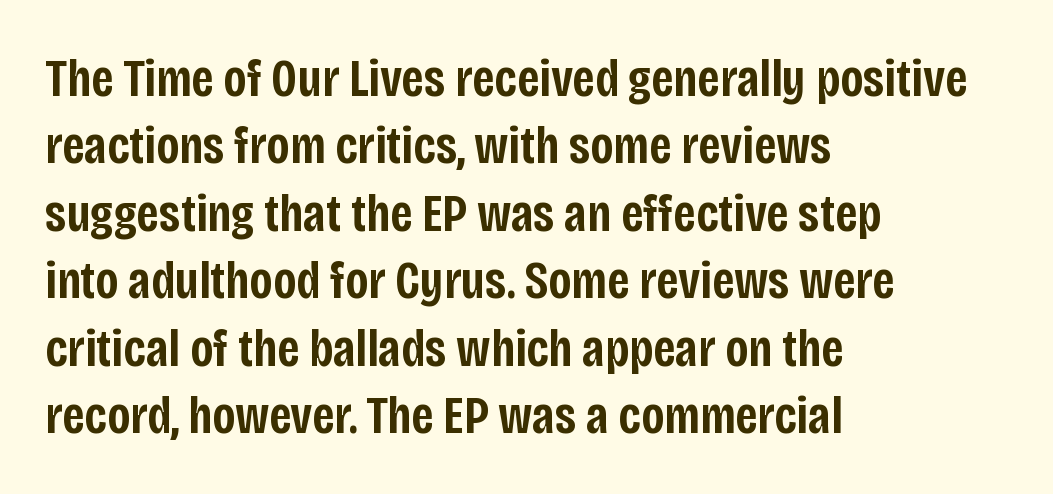
The image shows 54 px semibold, condensed sans-serif type, upright; set left-aligned, normal line spacing (1.25x), normal letter spacing, not underlined; low stroke contrast and a large x-height.
